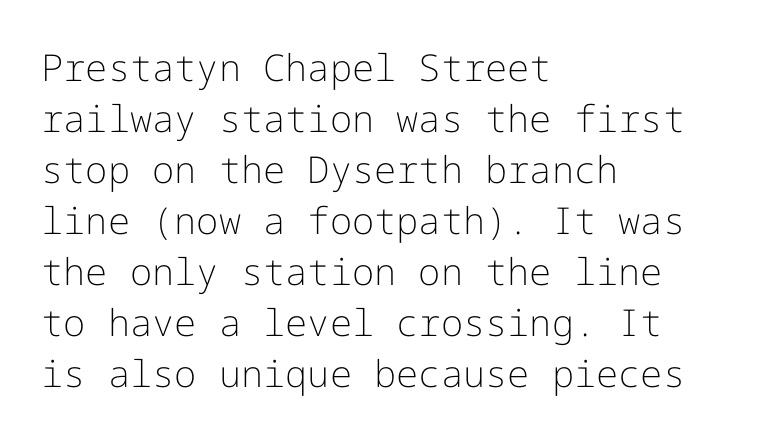
The image shows 37 px light sans-serif type, upright; set left-aligned, normal line spacing (1.38x), normal letter spacing, not underlined; low stroke contrast and a medium x-height.
